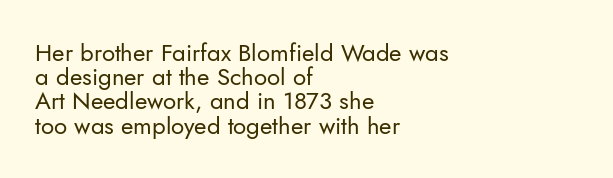
{"italic": "no", "bold": "no", "underline": "no", "align": "left", "line_spacing": "tight", "line_spacing_ratio": 1.01, "letter_spacing": "normal", "letter_spacing_em": 0.0, "glyph_px": 24}
